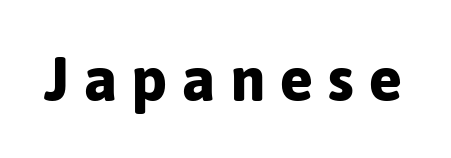
Underline: absent. The glyphs have the mass of a bold cut. Short note: letters widely spaced. Vertical strokes here are truly vertical.
